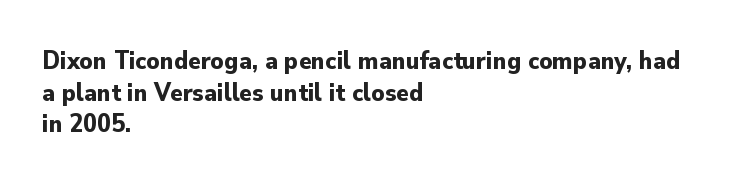
{"italic": "no", "bold": "yes", "underline": "no", "align": "left", "line_spacing_ratio": 1.22, "letter_spacing": "normal", "letter_spacing_em": 0.0, "glyph_px": 26}
